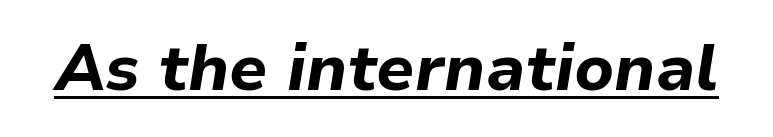
{"italic": "yes", "lean": "right", "slant_degrees": 9, "bold": "yes", "weight": "bold", "width": "normal", "stroke_contrast": "low", "x_height": "medium", "monospaced": "no", "underline": "yes", "letter_spacing": "normal", "letter_spacing_em": 0.0, "glyph_px": 65}
